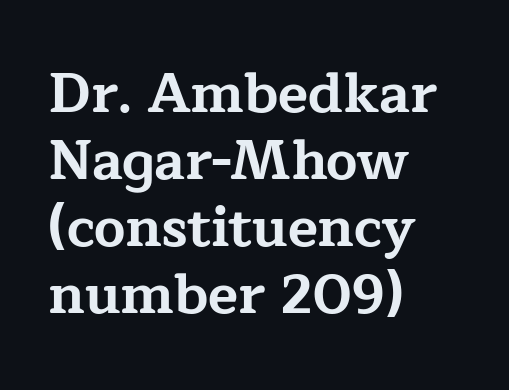
Q: Is the text bold? A: Yes.
Q: Is the text italic (slanted)? A: No, it is upright.
Q: Is the typeface a serif or a sans-serif typeface? A: Serif.
Q: Is the text underlined? A: No.
Q: How is the paragraph aligned? A: Left-aligned.
Q: Is the spacing between letters normal or unusually wide? A: Normal.
Q: Width (condensed, normal, or wide)? A: Wide.
Q: Stroke contrast? A: Low.
Q: x-height? A: Medium.
Q: Monospaced? A: No.
